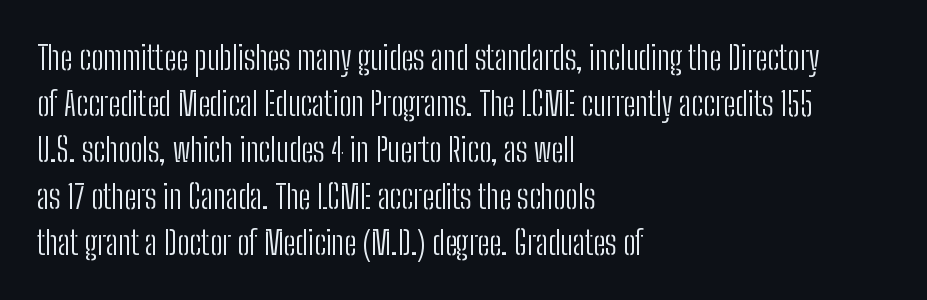
Q: Is the text bold? A: No.
Q: Is the text italic (slanted)? A: No, it is upright.
Q: Is the typeface a serif or a sans-serif typeface? A: Sans-serif.
Q: Is the text underlined? A: No.
Q: How is the paragraph aligned? A: Left-aligned.
Q: Is the spacing between letters normal or unusually wide? A: Normal.
Q: Is the spacing between lines tight, normal or loose? A: Normal.
Q: Width (condensed, normal, or wide)? A: Condensed.
Q: Stroke contrast? A: Low.
Q: x-height? A: Medium.
Q: Monospaced? A: No.
